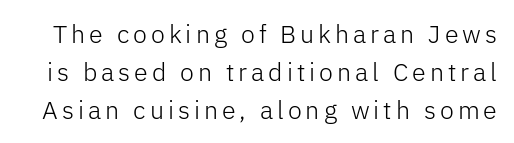
{"italic": "no", "bold": "no", "underline": "no", "line_spacing": "normal", "line_spacing_ratio": 1.52, "glyph_px": 25}
